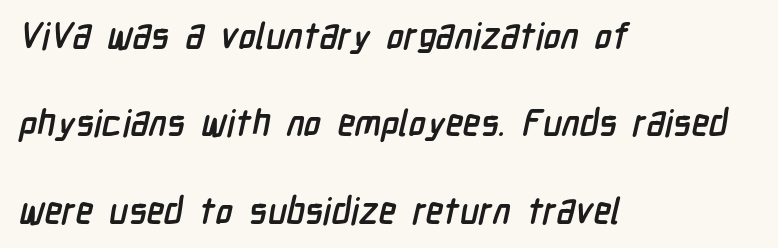
Teacher's note: observe the even left margin — that is flush-left alignment. Grotesque or geometric, the face here clearly has no serifs. Leading is clearly above the norm, producing a sparse column. A clean baseline with only descenders dipping below it. The horizontal fit of the characters is conventional and even. Think of a printed novel: that variable character pitch is what you see here.
